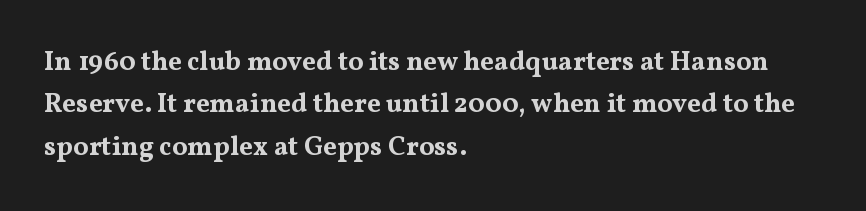
The axis of the letterforms is exactly vertical. The passage is arranged the way most books set body copy — flush left. Beneath every word, the page is bare. Summary of weight: heavy, a full bold. In terms of leading, this rendering sits right in the middle.
